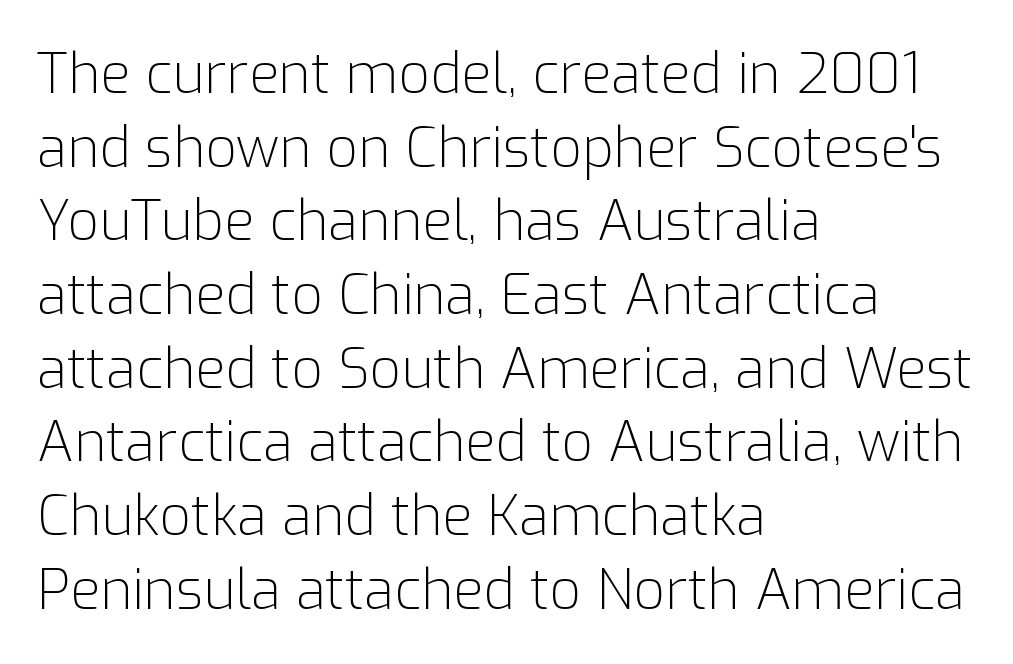
Q: Is the text bold? A: No.
Q: Is the text italic (slanted)? A: No, it is upright.
Q: Is the typeface a serif or a sans-serif typeface? A: Sans-serif.
Q: Is the text underlined? A: No.
Q: How is the paragraph aligned? A: Left-aligned.
Q: Is the spacing between letters normal or unusually wide? A: Normal.
Q: Is the spacing between lines tight, normal or loose? A: Normal.
Q: Width (condensed, normal, or wide)? A: Normal.
Q: Stroke contrast? A: Low.
Q: x-height? A: Medium.
Q: Monospaced? A: No.
